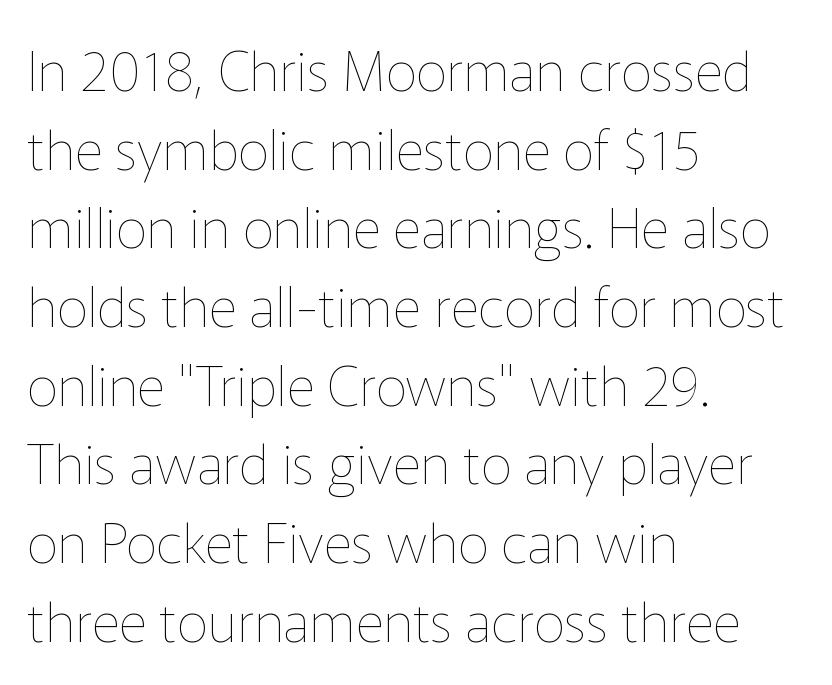
Nothing heavy about these letters — not bold at all. The type is set solid horizontally, with unmodified tracking. Posture: straight, roman, zero tilt. Think of a printed novel: that variable character pitch is what you see here. Unmarked baselines from the first word to the last.
